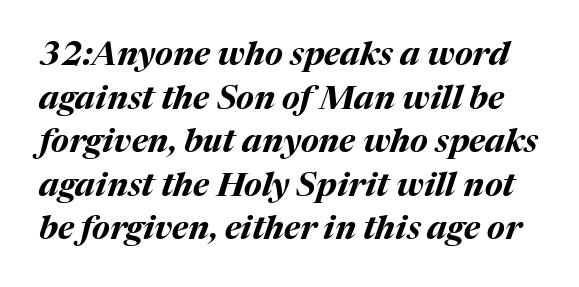
The image shows 33 px bold type, italic (leaning right); set normal line spacing (1.32x), normal letter spacing, not underlined; medium stroke contrast and a medium x-height.
